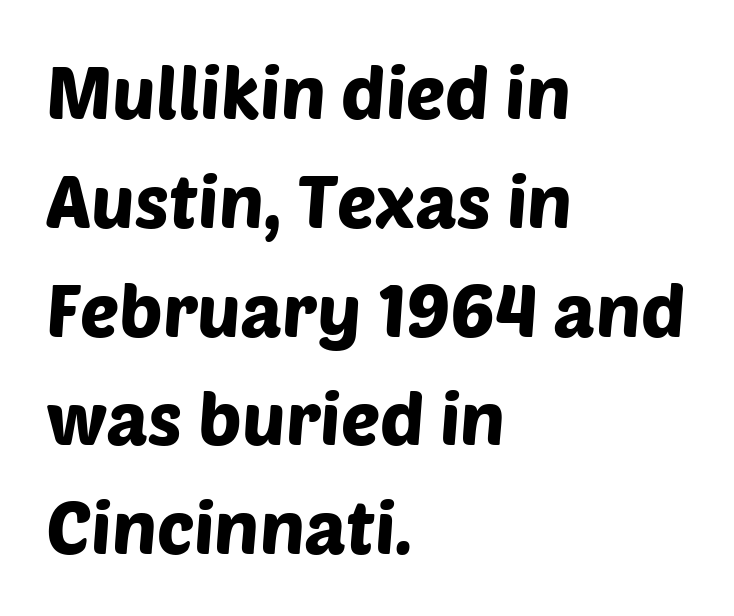
The image shows 73 px sans-serif type; set left-aligned, normal line spacing (1.49x), normal letter spacing, not underlined; low stroke contrast and a large x-height.
